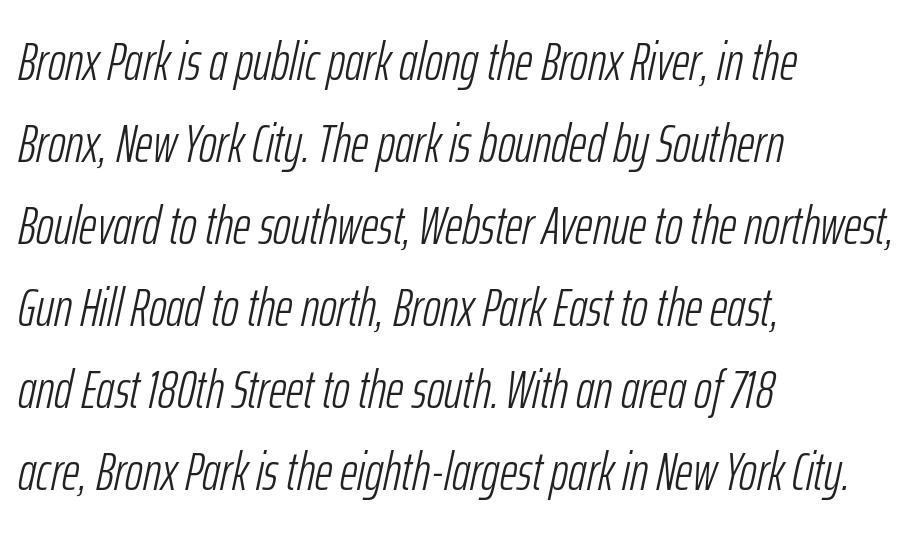
The image shows 54 px light, condensed type, italic (leaning right); set left-aligned, normal line spacing (1.52x), normal letter spacing, not underlined; low stroke contrast and a medium x-height.
